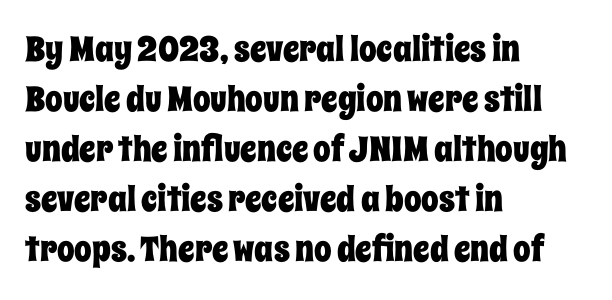
The image shows 35 px condensed type, upright; set left-aligned, normal line spacing (1.43x), normal letter spacing, not underlined; low stroke contrast and a large x-height.
